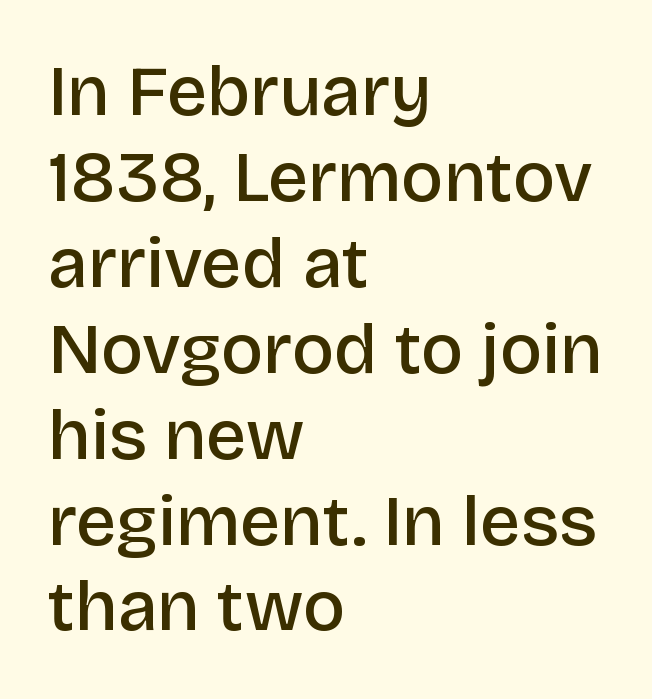
{"serif": "no", "italic": "no", "bold": "semi", "weight": "semibold", "width": "normal", "stroke_contrast": "low", "x_height": "large", "monospaced": "no", "underline": "no", "align": "left", "line_spacing_ratio": 1.21, "letter_spacing": "normal", "letter_spacing_em": 0.0, "glyph_px": 71}
